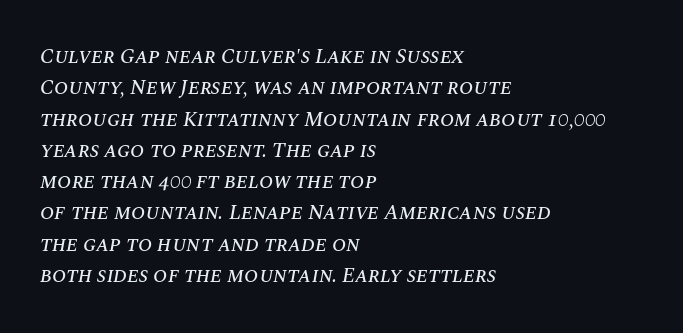
{"italic": "yes", "lean": "right", "slant_degrees": 10, "underline": "no", "align": "left", "line_spacing": "normal", "line_spacing_ratio": 1.49, "letter_spacing": "normal", "letter_spacing_em": 0.0, "glyph_px": 21}
